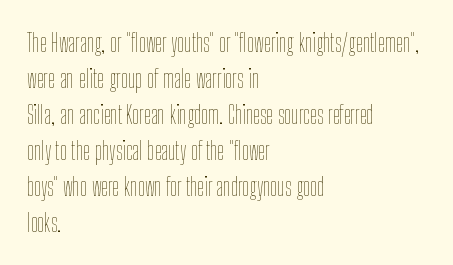
The image shows 25 px text type, upright; set left-aligned, normal line spacing (1.44x), normal letter spacing, not underlined.
